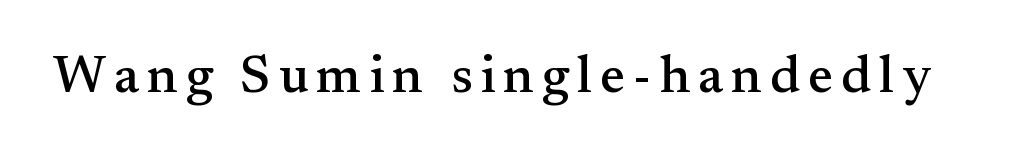
{"serif": "yes", "italic": "no", "width": "normal", "stroke_contrast": "medium", "x_height": "small", "monospaced": "no", "underline": "no", "glyph_px": 53}
